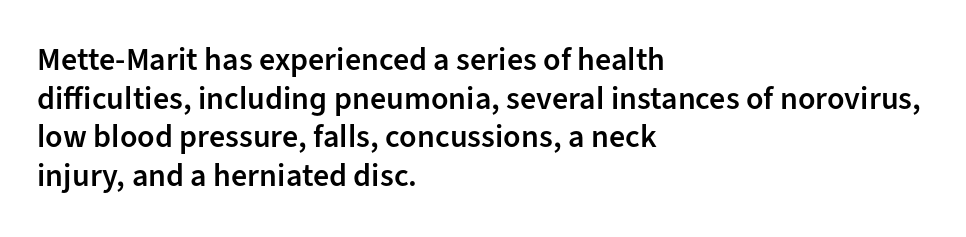
Q: Is the text bold? A: Semi-bold.
Q: Is the text italic (slanted)? A: No, it is upright.
Q: Is the typeface a serif or a sans-serif typeface? A: Sans-serif.
Q: Is the text underlined? A: No.
Q: How is the paragraph aligned? A: Left-aligned.
Q: Is the spacing between letters normal or unusually wide? A: Normal.
Q: Width (condensed, normal, or wide)? A: Normal.
Q: Stroke contrast? A: Low.
Q: x-height? A: Medium.
Q: Monospaced? A: No.
